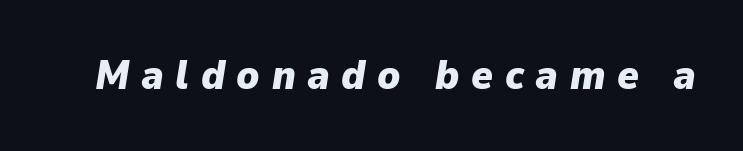
Q: Is the text bold? A: Yes.
Q: Is the text italic (slanted)? A: Yes, it leans right by about 9 degrees.
Q: Is the text underlined? A: No.
Q: Is the spacing between letters normal or unusually wide? A: Unusually wide.
Q: Width (condensed, normal, or wide)? A: Normal.
Q: Stroke contrast? A: Low.
Q: x-height? A: Medium.
Q: Monospaced? A: No.
